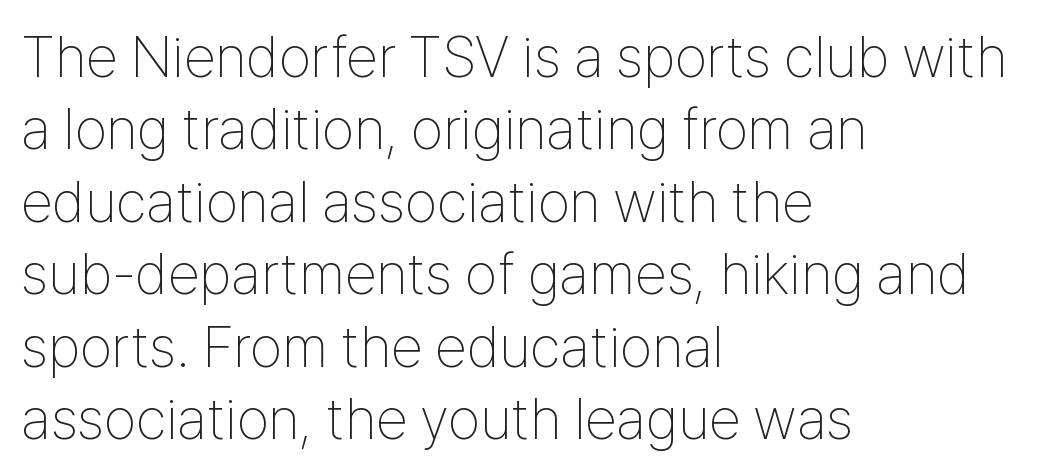
The image shows 58 px thin, condensed sans-serif type, upright; set left-aligned, normal line spacing (1.25x), normal letter spacing, not underlined; low stroke contrast and a medium x-height.
